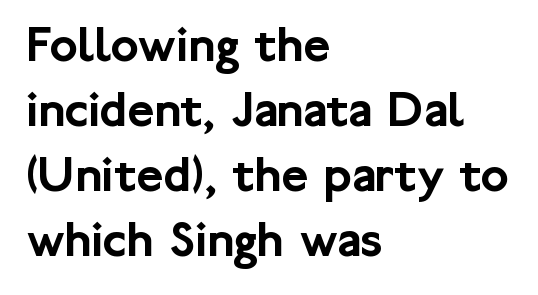
The image shows 52 px sans-serif type, upright; set left-aligned, normal line spacing (1.25x), normal letter spacing, not underlined; low stroke contrast and a medium x-height.
